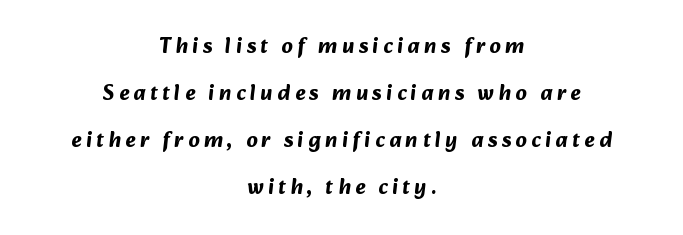
{"bold": "yes", "underline": "no", "align": "center", "line_spacing": "loose", "line_spacing_ratio": 2.13, "letter_spacing": "wide", "letter_spacing_em": 0.2, "glyph_px": 22}
